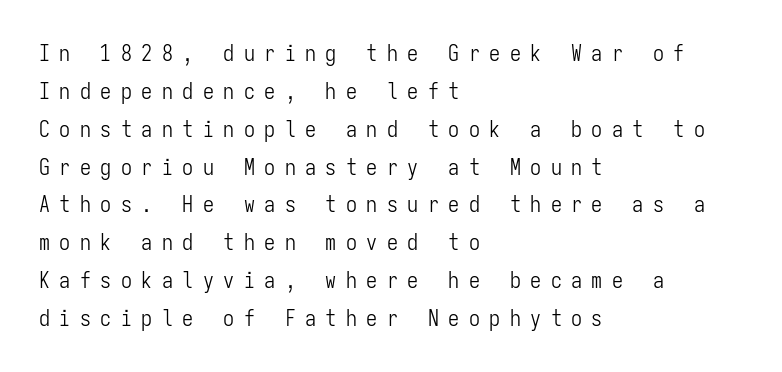
Q: Is the text bold? A: No.
Q: Is the text italic (slanted)? A: No, it is upright.
Q: Is the text underlined? A: No.
Q: How is the paragraph aligned? A: Left-aligned.
Q: Is the spacing between letters normal or unusually wide? A: Unusually wide.
